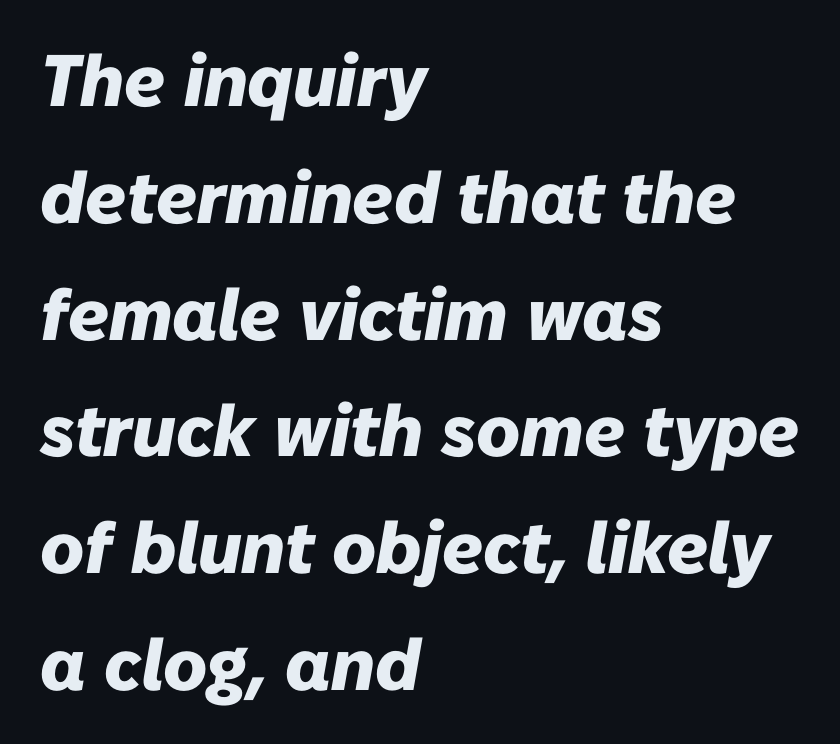
The image shows 73 px heavy type, italic (leaning right); set left-aligned, normal line spacing (1.6x), normal letter spacing, not underlined; low stroke contrast and a medium x-height.
